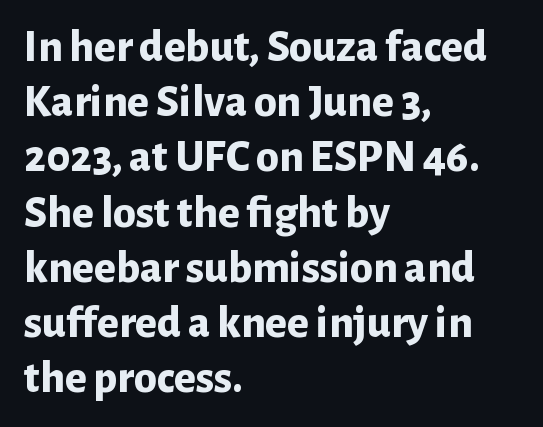
The letters carry no serifs — their stems end cleanly without finishing strokes. Do the characters align in a grid? No, the font is proportional. Glyph-to-glyph distance matches everyday printed text. The area under the type is left untouched. You can tell it's not italic because the verticals are truly vertical.
